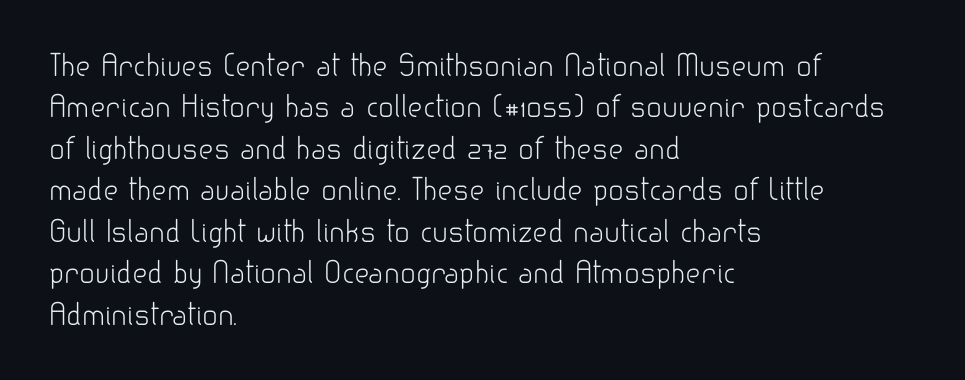
Visually the block forms a straight wall on the left and a jagged coastline on the right. This sample has the flowing, uneven cadence of proportional lettering. A typesetter would call this zero additional tracking. Ascenders rise straight up at ninety degrees.
